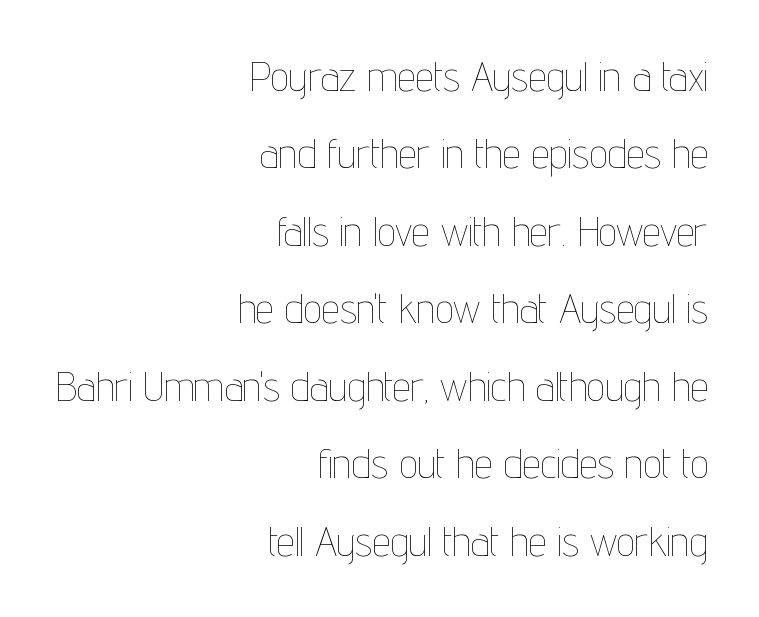
The image shows 41 px thin, condensed type, upright; set right-aligned, line spacing 1.89x, normal letter spacing, not underlined; low stroke contrast and a medium x-height.
